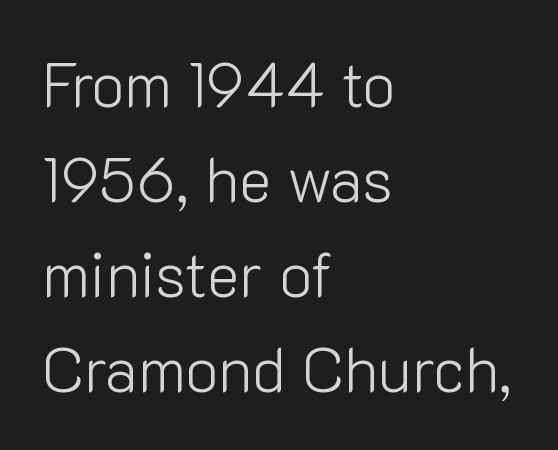
Q: Is the text bold? A: No.
Q: Is the text italic (slanted)? A: No, it is upright.
Q: Is the typeface a serif or a sans-serif typeface? A: Sans-serif.
Q: Is the text underlined? A: No.
Q: How is the paragraph aligned? A: Left-aligned.
Q: Is the spacing between letters normal or unusually wide? A: Normal.
Q: Is the spacing between lines tight, normal or loose? A: Normal.
Q: Width (condensed, normal, or wide)? A: Normal.
Q: Stroke contrast? A: Low.
Q: x-height? A: Medium.
Q: Monospaced? A: No.
